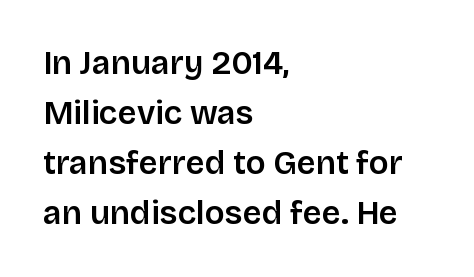
Italic? Not at all — the glyphs are vertical. Is this a fixed-width face? No — the glyphs have proportional, varying widths. The rag falls on the right side of this text block. Reading down the column, the eye jumps a familiar distance to each next line. The specimen omits any rule beneath the text block's lines. The designer went with a sans here, leaving each stem footless.
